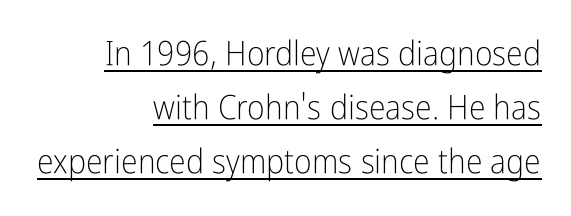
Q: Is the text bold? A: No.
Q: Is the text italic (slanted)? A: No, it is upright.
Q: Is the typeface a serif or a sans-serif typeface? A: Sans-serif.
Q: Is the text underlined? A: Yes.
Q: How is the paragraph aligned? A: Right-aligned.
Q: Is the spacing between letters normal or unusually wide? A: Normal.
Q: Is the spacing between lines tight, normal or loose? A: Normal.
Q: Width (condensed, normal, or wide)? A: Condensed.
Q: Stroke contrast? A: Low.
Q: x-height? A: Medium.
Q: Monospaced? A: No.
